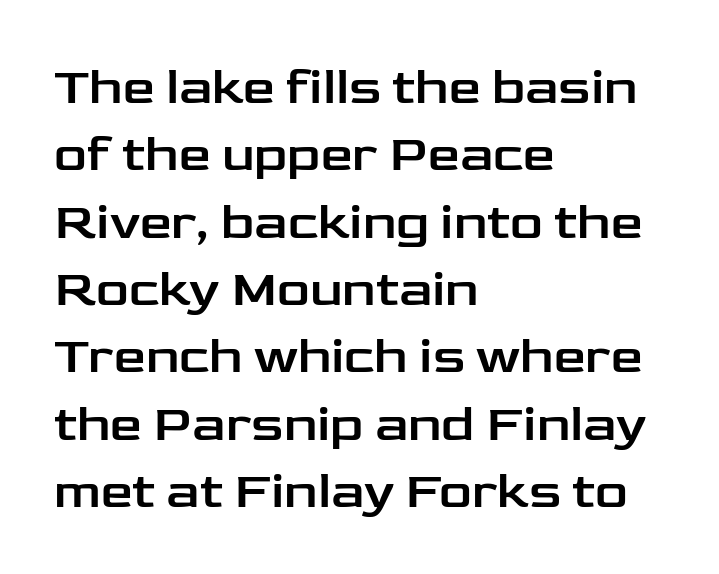
Q: Is the text italic (slanted)? A: No, it is upright.
Q: Is the typeface a serif or a sans-serif typeface? A: Sans-serif.
Q: Is the text underlined? A: No.
Q: How is the paragraph aligned? A: Left-aligned.
Q: Is the spacing between letters normal or unusually wide? A: Normal.
Q: Is the spacing between lines tight, normal or loose? A: Normal.
Q: Width (condensed, normal, or wide)? A: Wide.
Q: Stroke contrast? A: Low.
Q: x-height? A: Medium.
Q: Monospaced? A: No.
